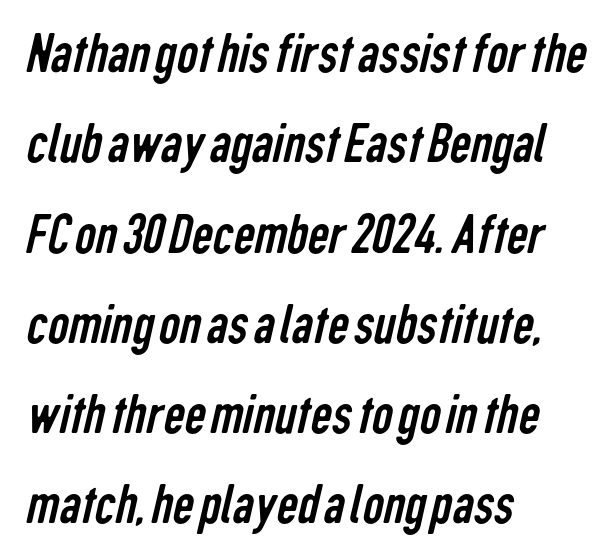
The image shows 59 px regular-weight, condensed sans-serif type; set left-aligned, normal line spacing (1.53x), normal letter spacing, not underlined; low stroke contrast and a medium x-height.
